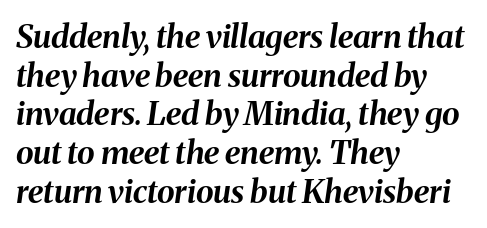
The image shows 32 px bold type, italic (leaning right); set left-aligned, line spacing 1.21x, normal letter spacing, not underlined; medium stroke contrast and a medium x-height.
